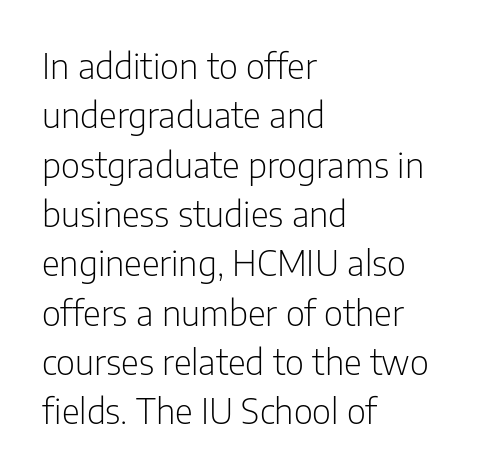
The image shows 35 px light, condensed sans-serif type, upright; set left-aligned, normal line spacing (1.41x), normal letter spacing, not underlined; low stroke contrast and a medium x-height.
